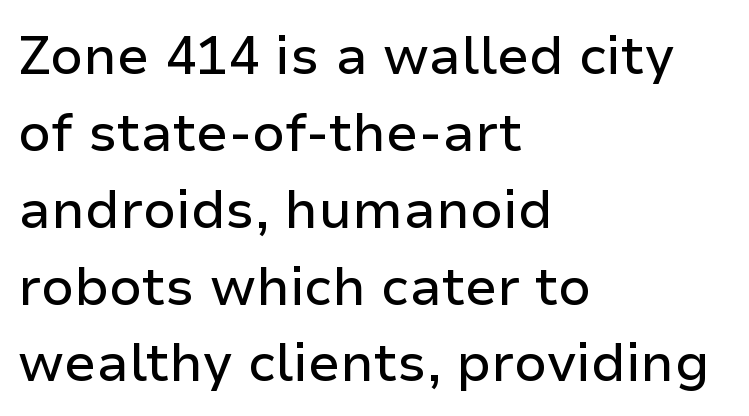
Q: Is the text italic (slanted)? A: No, it is upright.
Q: Is the typeface a serif or a sans-serif typeface? A: Sans-serif.
Q: Is the text underlined? A: No.
Q: How is the paragraph aligned? A: Left-aligned.
Q: Is the spacing between letters normal or unusually wide? A: Normal.
Q: Is the spacing between lines tight, normal or loose? A: Normal.
Q: Width (condensed, normal, or wide)? A: Normal.
Q: Stroke contrast? A: Low.
Q: x-height? A: Medium.
Q: Monospaced? A: No.
